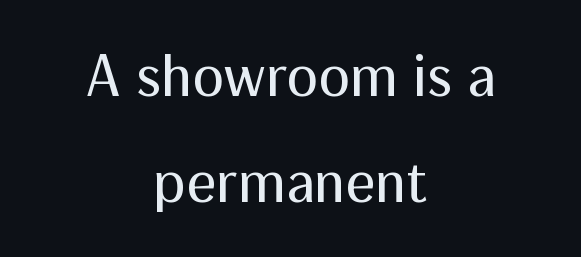
Q: Is the text bold? A: No.
Q: Is the text italic (slanted)? A: No, it is upright.
Q: Is the typeface a serif or a sans-serif typeface? A: Sans-serif.
Q: Is the text underlined? A: No.
Q: How is the paragraph aligned? A: Centered.
Q: Is the spacing between letters normal or unusually wide? A: Normal.
Q: Width (condensed, normal, or wide)? A: Normal.
Q: Stroke contrast? A: Medium.
Q: x-height? A: Medium.
Q: Monospaced? A: No.
